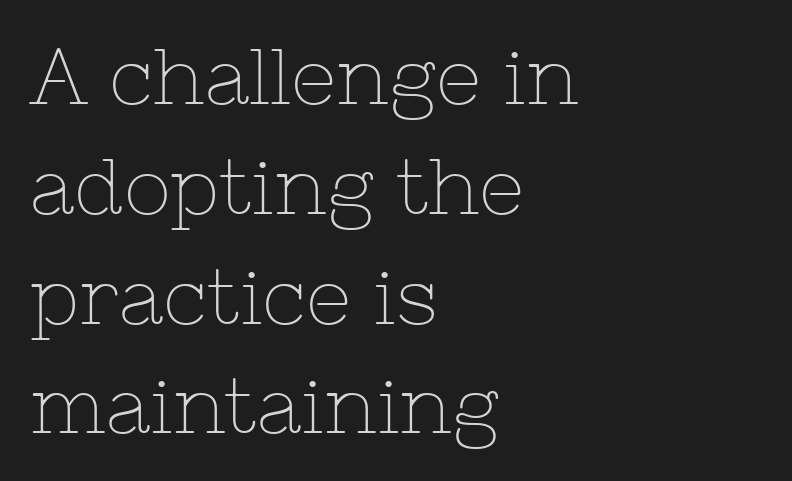
Q: Is the text bold? A: No.
Q: Is the text italic (slanted)? A: No, it is upright.
Q: Is the typeface a serif or a sans-serif typeface? A: Serif.
Q: Is the text underlined? A: No.
Q: How is the paragraph aligned? A: Left-aligned.
Q: Is the spacing between letters normal or unusually wide? A: Normal.
Q: Is the spacing between lines tight, normal or loose? A: Normal.
Q: Width (condensed, normal, or wide)? A: Normal.
Q: Stroke contrast? A: Low.
Q: x-height? A: Medium.
Q: Monospaced? A: No.
